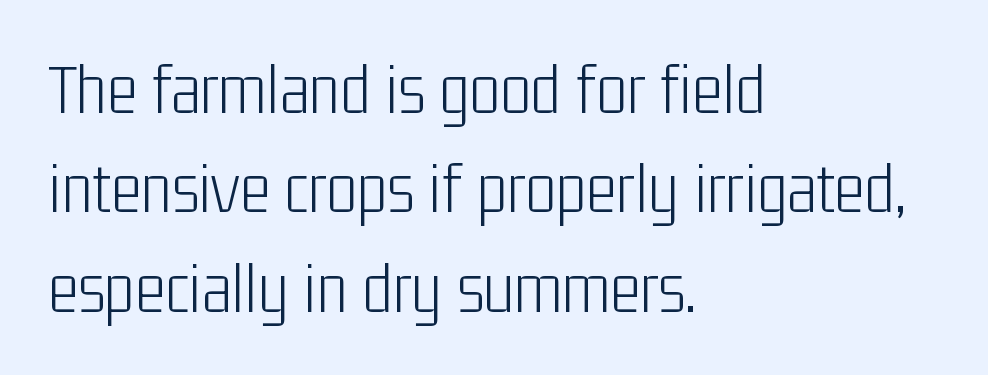
The image shows 73 px light, condensed sans-serif type, upright; set left-aligned, normal line spacing (1.36x), normal letter spacing, not underlined; low stroke contrast and a medium x-height.
